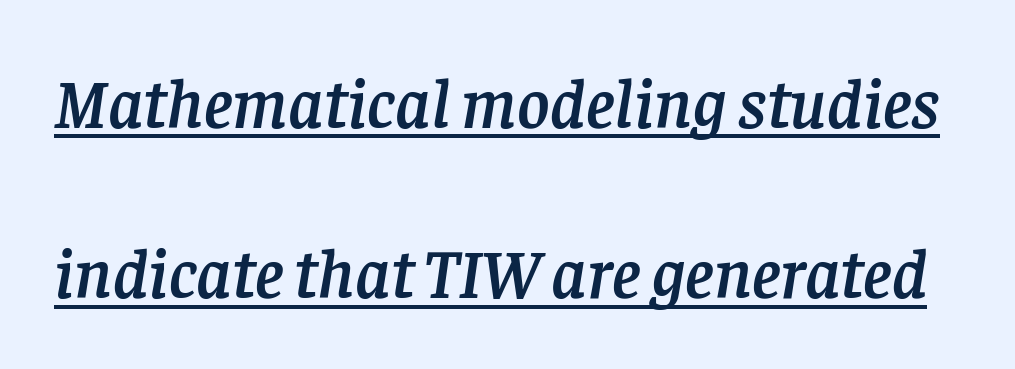
{"serif": "yes", "italic": "yes", "lean": "right", "slant_degrees": 8, "width": "normal", "stroke_contrast": "low", "x_height": "large", "monospaced": "no", "underline": "yes", "line_spacing": "loose", "line_spacing_ratio": 2.43, "letter_spacing": "normal", "letter_spacing_em": 0.0, "glyph_px": 70}
